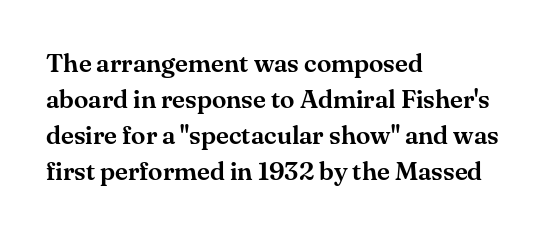
The image shows 26 px text type, upright; set left-aligned, normal line spacing (1.38x), normal letter spacing, not underlined.
